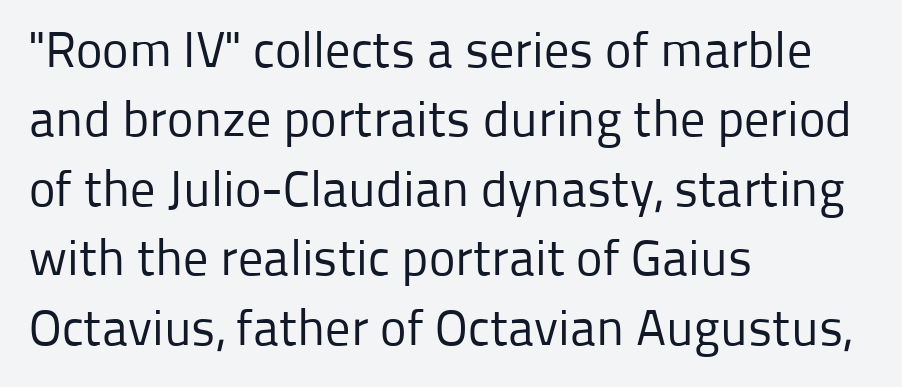
{"serif": "no", "italic": "no", "bold": "no", "weight": "regular", "width": "normal", "stroke_contrast": "low", "x_height": "medium", "monospaced": "no", "underline": "no", "align": "left", "line_spacing": "normal", "line_spacing_ratio": 1.39, "letter_spacing": "normal", "letter_spacing_em": 0.0, "glyph_px": 50}
